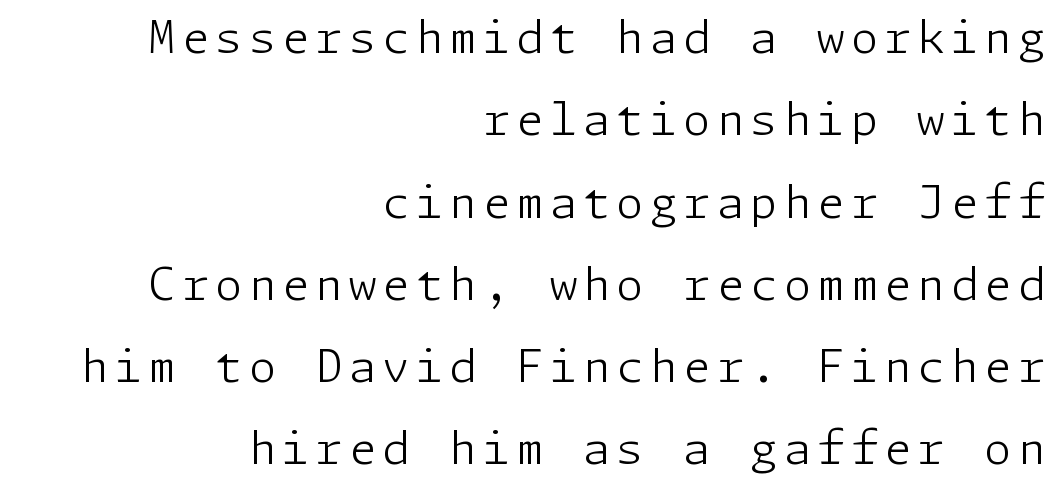
The image shows 44 px light sans-serif type, upright; set right-aligned, line spacing 1.87x, not underlined; low stroke contrast and a medium x-height.
